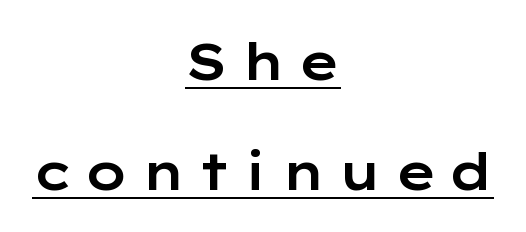
The image shows 51 px wide sans-serif type, upright; set centered, loose line spacing (2.15x), unusually wide letter spacing (+0.22 em), underlined; low stroke contrast and a medium x-height.
